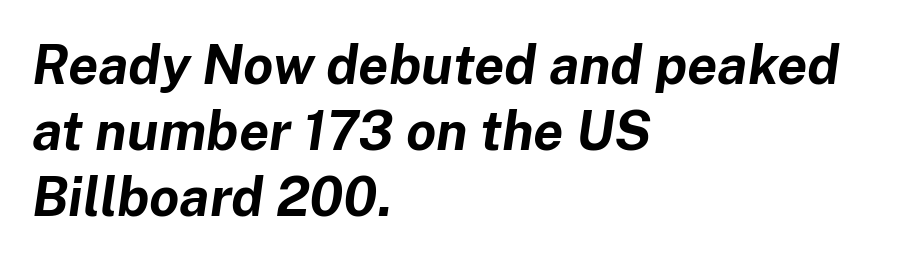
Looks like regular typesetting: each glyph gets only the width it needs. Horizontally, the lines are justified to the leading edge only. The words here are not underlined. The sample has been set heavy, in full bold.
